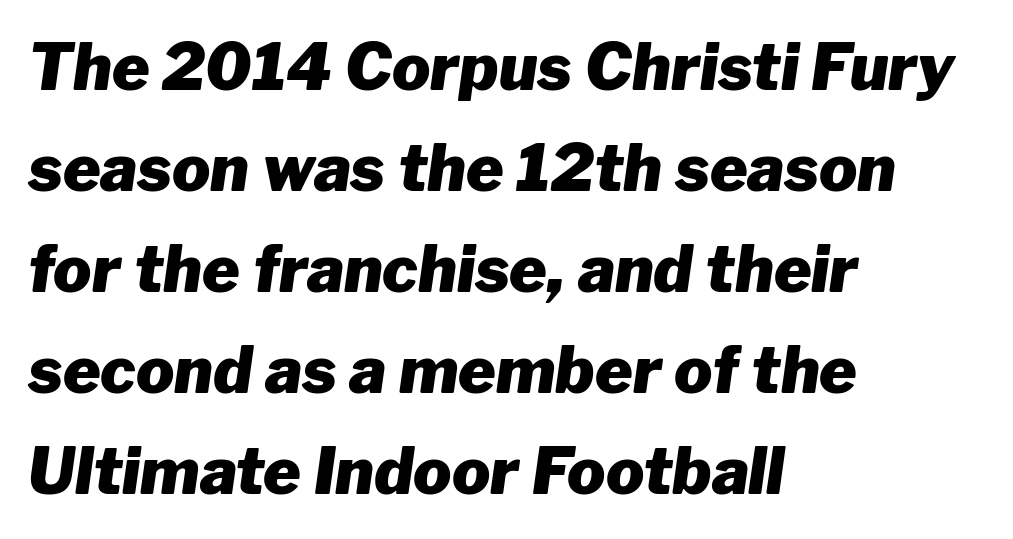
Q: Is the text bold? A: Yes.
Q: Is the text italic (slanted)? A: Yes, it leans right by about 8 degrees.
Q: Is the text underlined? A: No.
Q: How is the paragraph aligned? A: Left-aligned.
Q: Is the spacing between letters normal or unusually wide? A: Normal.
Q: Is the spacing between lines tight, normal or loose? A: Normal.
Q: Width (condensed, normal, or wide)? A: Normal.
Q: Stroke contrast? A: Low.
Q: x-height? A: Medium.
Q: Monospaced? A: No.
